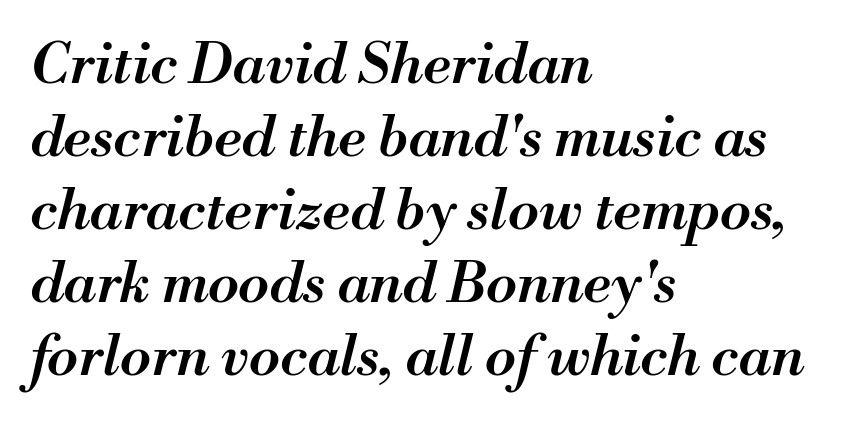
The image shows 57 px semibold type, italic (leaning right); set left-aligned, normal line spacing (1.28x), normal letter spacing, not underlined; medium stroke contrast and a small x-height.
